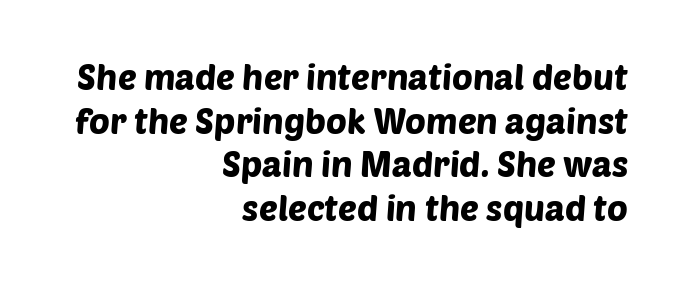
{"serif": "no", "width": "normal", "stroke_contrast": "low", "x_height": "large", "monospaced": "no", "underline": "no", "align": "right", "line_spacing": "normal", "line_spacing_ratio": 1.25, "letter_spacing": "normal", "letter_spacing_em": 0.0, "glyph_px": 35}
